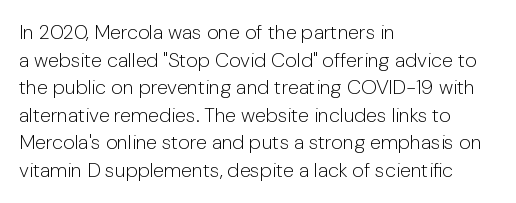
Q: Is the text bold? A: No.
Q: Is the text italic (slanted)? A: No, it is upright.
Q: Is the text underlined? A: No.
Q: How is the paragraph aligned? A: Left-aligned.
Q: Is the spacing between letters normal or unusually wide? A: Normal.
Q: Is the spacing between lines tight, normal or loose? A: Normal.
